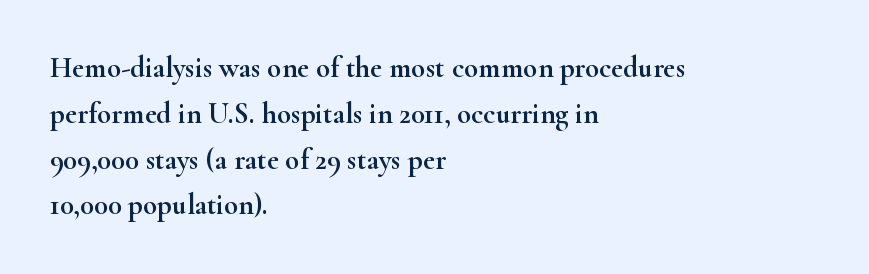
Q: Is the text italic (slanted)? A: No, it is upright.
Q: Is the typeface a serif or a sans-serif typeface? A: Serif.
Q: Is the text underlined? A: No.
Q: How is the paragraph aligned? A: Left-aligned.
Q: Is the spacing between letters normal or unusually wide? A: Normal.
Q: Is the spacing between lines tight, normal or loose? A: Normal.
Q: Width (condensed, normal, or wide)? A: Wide.
Q: Stroke contrast? A: High.
Q: x-height? A: Small.
Q: Monospaced? A: No.
